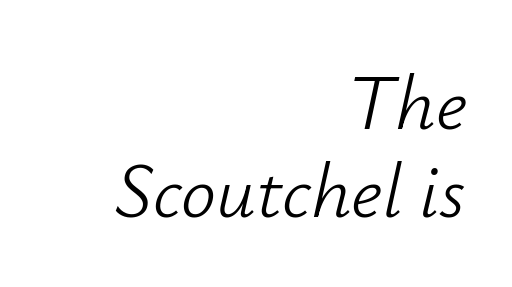
The letters advance in unequal steps, a hallmark of proportional type. Each line ends at the same right margin while the left side varies. This sample trades vertical openness for compactness between lines. Tracking here is standard; glyphs follow each other at the usual distance.
